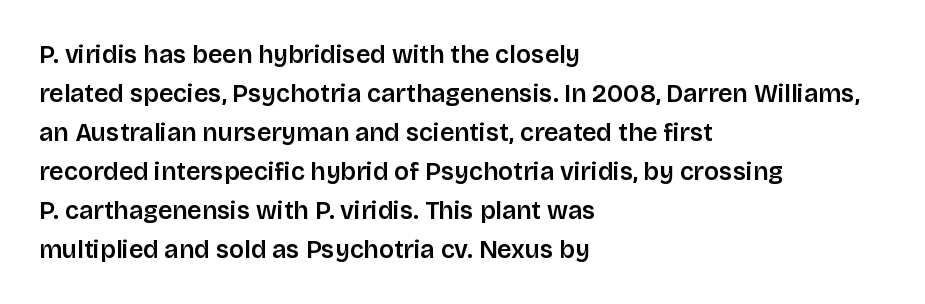
Q: Is the text italic (slanted)? A: No, it is upright.
Q: Is the text underlined? A: No.
Q: How is the paragraph aligned? A: Left-aligned.
Q: Is the spacing between letters normal or unusually wide? A: Normal.
Q: Is the spacing between lines tight, normal or loose? A: Normal.
